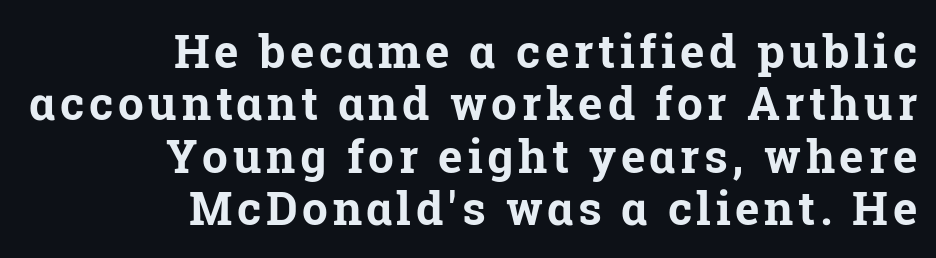
The paragraph shown leans on its right margin. Thick stems and heavy bowls — unmistakably bold. Serifs: yes, visible at the terminals of the letterforms. Style check: upright. Proportional: the letters do not fall into vertical columns.
